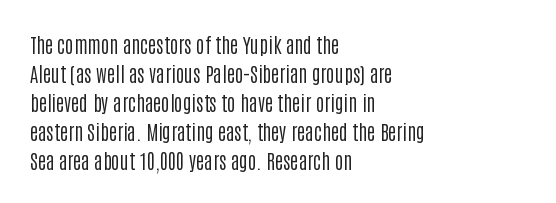
The image shows 20 px text type, upright; set left-aligned, normal line spacing (1.45x), normal letter spacing, not underlined.
